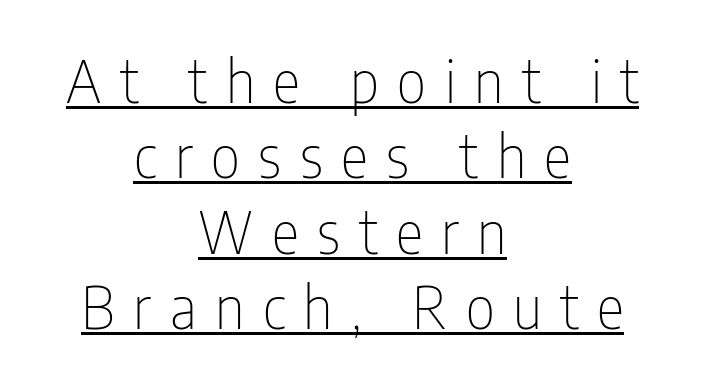
Q: Is the text bold? A: No.
Q: Is the text italic (slanted)? A: No, it is upright.
Q: Is the typeface a serif or a sans-serif typeface? A: Sans-serif.
Q: Is the text underlined? A: Yes.
Q: How is the paragraph aligned? A: Centered.
Q: Is the spacing between letters normal or unusually wide? A: Unusually wide.
Q: Is the spacing between lines tight, normal or loose? A: Normal.
Q: Width (condensed, normal, or wide)? A: Condensed.
Q: Stroke contrast? A: Low.
Q: x-height? A: Medium.
Q: Monospaced? A: No.
